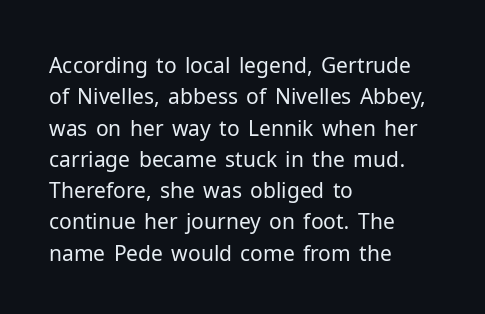
The image shows 21 px text type, upright; set left-aligned, normal line spacing (1.49x), normal letter spacing, not underlined.
